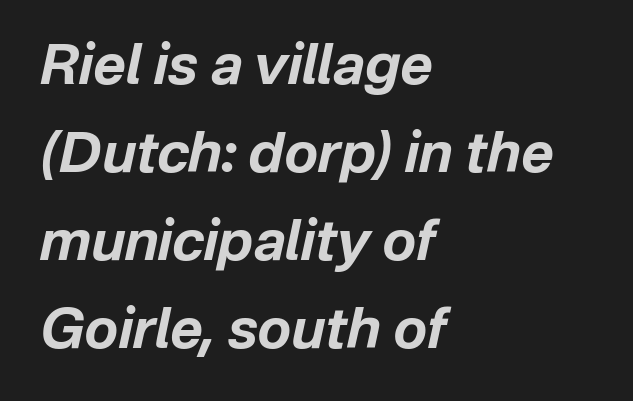
{"italic": "yes", "lean": "right", "slant_degrees": 12, "bold": "yes", "weight": "bold", "width": "normal", "stroke_contrast": "low", "x_height": "medium", "monospaced": "no", "underline": "no", "align": "left", "line_spacing": "normal", "line_spacing_ratio": 1.57, "letter_spacing": "normal", "letter_spacing_em": 0.0, "glyph_px": 56}
